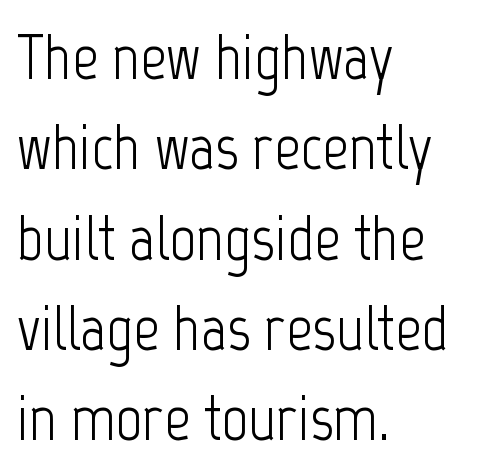
{"serif": "no", "italic": "no", "bold": "no", "weight": "light", "width": "condensed", "stroke_contrast": "low", "x_height": "medium", "monospaced": "no", "underline": "no", "align": "left", "line_spacing": "normal", "line_spacing_ratio": 1.39, "letter_spacing": "normal", "letter_spacing_em": 0.0, "glyph_px": 65}
